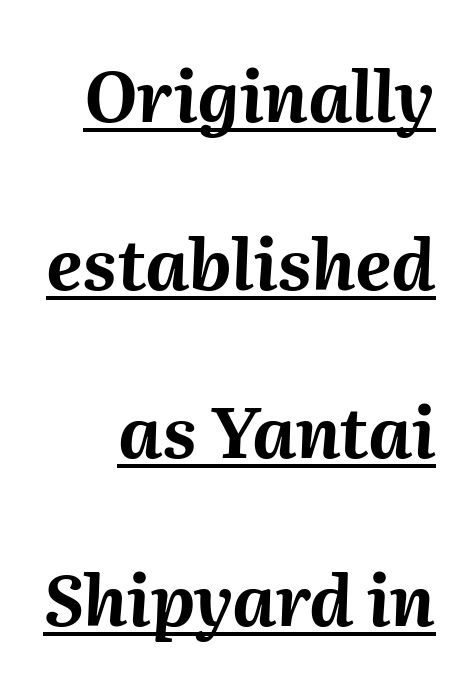
The image shows 70 px bold type, italic (leaning right); set loose line spacing (2.4x), normal letter spacing, underlined; medium stroke contrast and a medium x-height.
